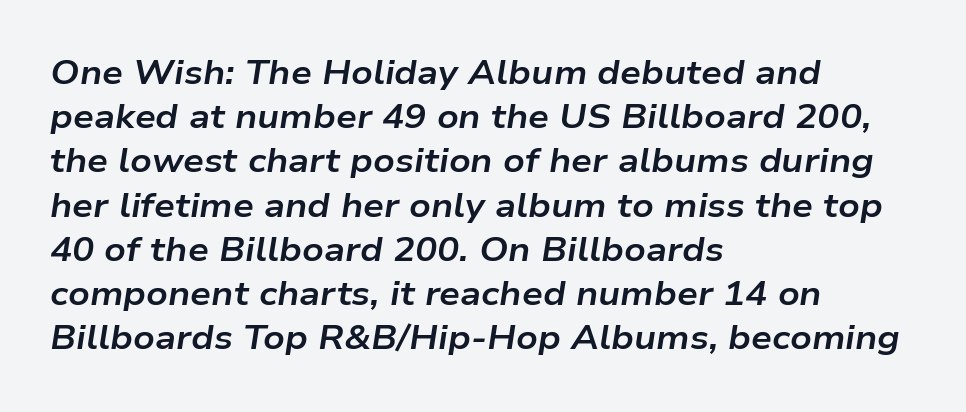
Q: Is the text bold? A: Yes.
Q: Is the text italic (slanted)? A: Yes, it leans right by about 9 degrees.
Q: Is the text underlined? A: No.
Q: How is the paragraph aligned? A: Left-aligned.
Q: Is the spacing between letters normal or unusually wide? A: Normal.
Q: Is the spacing between lines tight, normal or loose? A: Normal.
Q: Width (condensed, normal, or wide)? A: Wide.
Q: Stroke contrast? A: Low.
Q: x-height? A: Medium.
Q: Monospaced? A: No.
